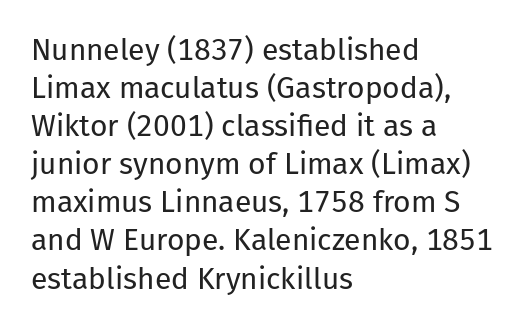
Q: Is the text bold? A: No.
Q: Is the text italic (slanted)? A: No, it is upright.
Q: Is the typeface a serif or a sans-serif typeface? A: Sans-serif.
Q: Is the text underlined? A: No.
Q: How is the paragraph aligned? A: Left-aligned.
Q: Is the spacing between letters normal or unusually wide? A: Normal.
Q: Is the spacing between lines tight, normal or loose? A: Normal.
Q: Width (condensed, normal, or wide)? A: Normal.
Q: Stroke contrast? A: Low.
Q: x-height? A: Medium.
Q: Monospaced? A: No.
